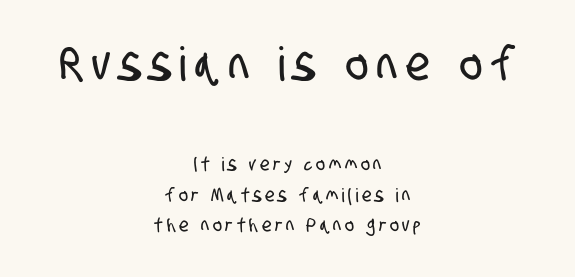
Q: Is the typeface a serif or a sans-serif typeface? A: Sans-serif.
Q: Is the text underlined? A: No.
Q: How is the paragraph aligned? A: Centered.
Q: Is the spacing between letters normal or unusually wide? A: Unusually wide.
Q: Is the spacing between lines tight, normal or loose? A: Normal.
Q: Which block of text is set in a larger size, the first (top) or the second (bottom)? A: The first (top) one.
Q: Width (condensed, normal, or wide)? A: Condensed.
Q: Stroke contrast? A: Low.
Q: x-height? A: Large.
Q: Monospaced? A: No.
